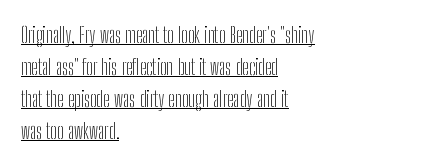
{"italic": "no", "bold": "no", "underline": "yes", "align": "left", "line_spacing": "normal", "line_spacing_ratio": 1.45, "letter_spacing": "normal", "letter_spacing_em": 0.0, "glyph_px": 22}
